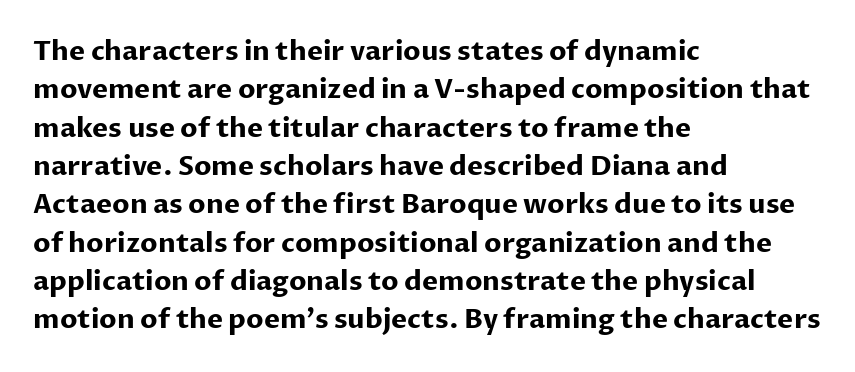
Glyph-to-glyph distance matches everyday printed text. Notice how thick the strokes are: this is what a full bold looks like. A normal amount of white space separates one row of letters from the next. Only glyphs here, with clear space below each row. Vertical strokes here are truly vertical.
